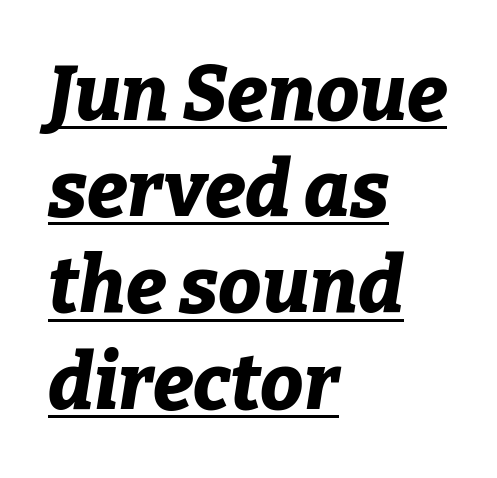
The image shows 77 px bold type, italic (leaning right); set left-aligned, normal line spacing (1.25x), normal letter spacing, underlined; low stroke contrast and a medium x-height.
